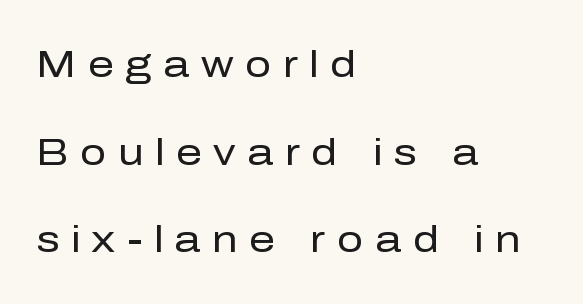
{"serif": "no", "italic": "no", "bold": "no", "weight": "regular", "width": "normal", "stroke_contrast": "low", "x_height": "medium", "monospaced": "no", "underline": "no", "align": "left", "line_spacing": "loose", "line_spacing_ratio": 2.37, "letter_spacing": "wide", "letter_spacing_em": 0.31, "glyph_px": 37}
